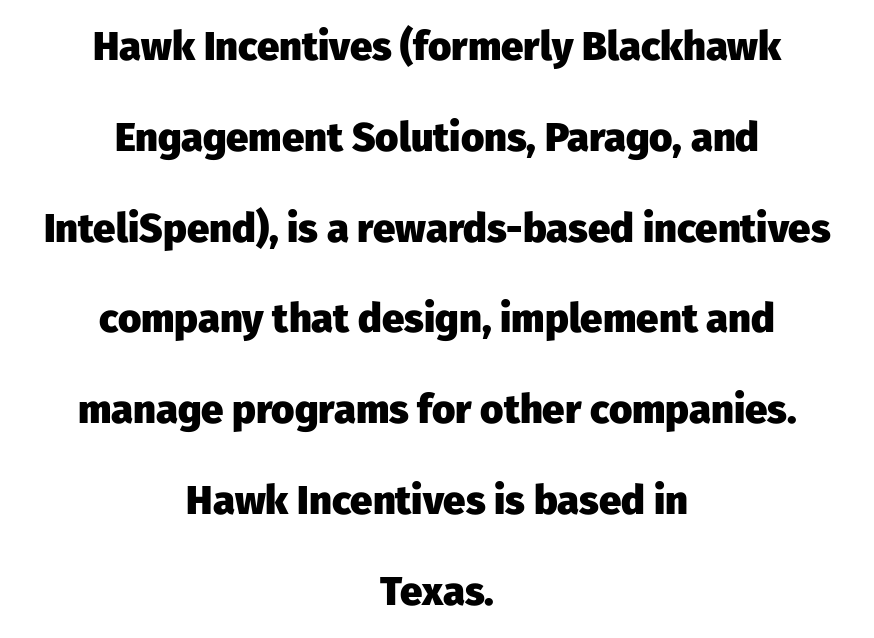
The letters sit at their default tracking, neither squeezed nor spread. How heavy is the stroke? Heavy — this is a bold. Layout note: lines centered. Serif or sans? Sans — the stroke terminals are bare. A typesetter would mark this as roman, not italic. Character widths vary here, with narrow letters taking less room than wide ones.
